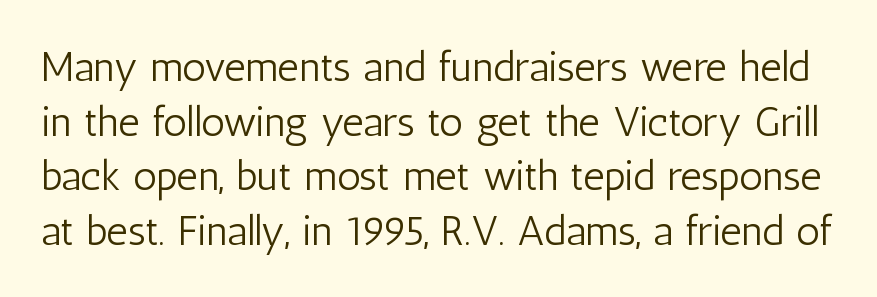
Think of a printed novel: that variable character pitch is what you see here. Does extra space separate the letters? No, they use regular spacing. The rows are spaced the way most documents space them. Check where the strokes stop: nothing finishes them off — pure sans.
